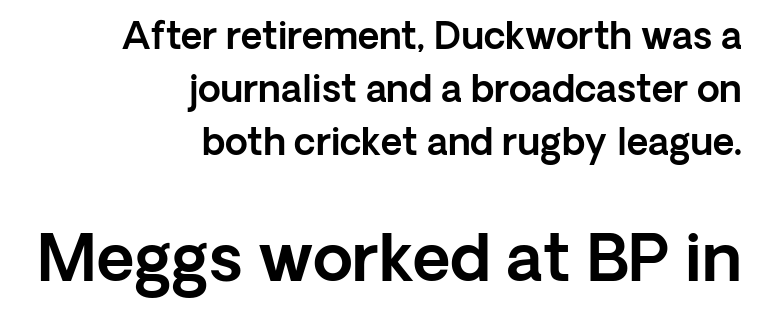
{"serif": "no", "italic": "no", "width": "normal", "x_height": "medium", "monospaced": "no", "underline": "no", "align": "right", "line_spacing": "normal", "line_spacing_ratio": 1.43, "letter_spacing": "normal", "letter_spacing_em": 0.0, "larger_block": "second", "size_ratio": 1.76, "glyph_px": 65}
